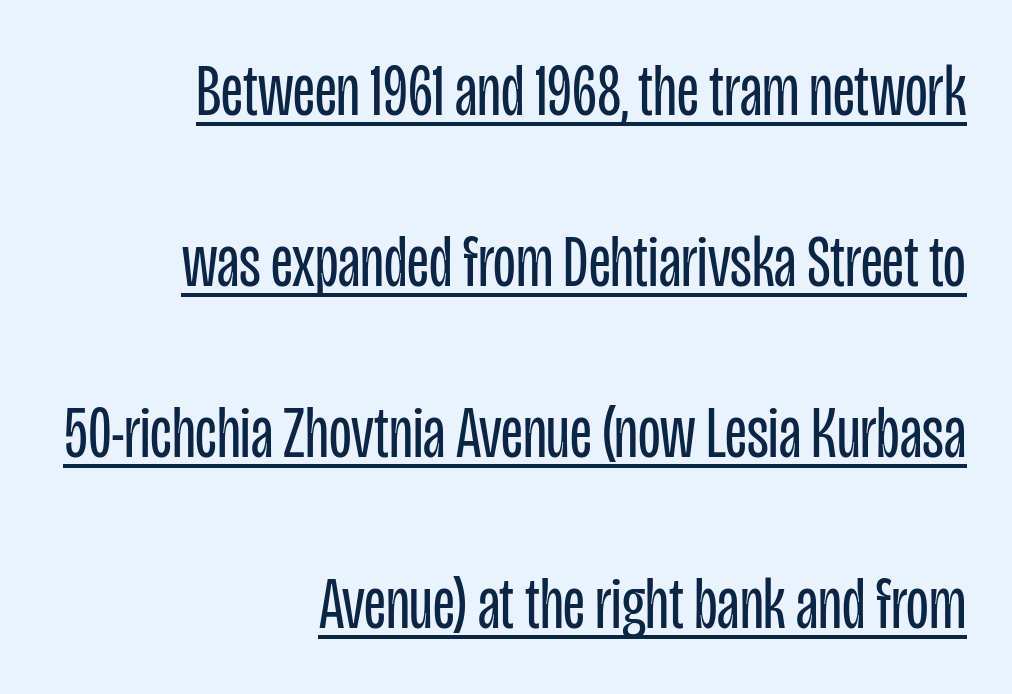
Does a line run under the words? Yes, clearly. Here the glyphs are tracked normally, forming tight word shapes. If you drew a ruler down the right edge, every line would touch it. Here the designer chose a conventional face with non-uniform glyph widths.
